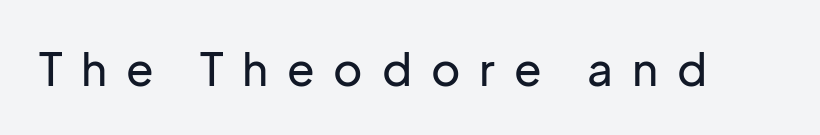
This sample has the flowing, uneven cadence of proportional lettering. No italicization has been applied; the sample stays upright. Does extra space separate the letters? Yes, quite a lot of it. Each row of text sits above clean, open space.
